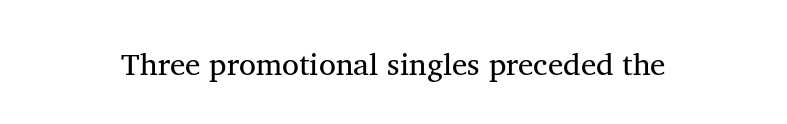
{"serif": "yes", "italic": "no", "bold": "no", "weight": "regular", "width": "normal", "stroke_contrast": "medium", "x_height": "medium", "monospaced": "no", "underline": "no", "letter_spacing": "normal", "letter_spacing_em": 0.0, "glyph_px": 31}
